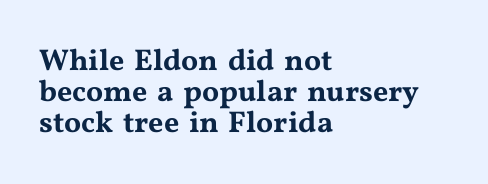
The letters stand upright; this is a roman face. All the whitespace from short lines collects on the right. Anything drawn beneath the words? Only blank space. Proportional: the letters do not fall into vertical columns.
